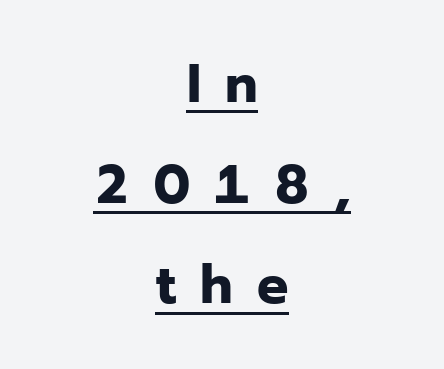
Q: Is the text bold? A: Yes.
Q: Is the text italic (slanted)? A: No, it is upright.
Q: Is the typeface a serif or a sans-serif typeface? A: Sans-serif.
Q: Is the text underlined? A: Yes.
Q: How is the paragraph aligned? A: Centered.
Q: Is the spacing between letters normal or unusually wide? A: Unusually wide.
Q: Width (condensed, normal, or wide)? A: Normal.
Q: Stroke contrast? A: Low.
Q: x-height? A: Medium.
Q: Monospaced? A: No.
